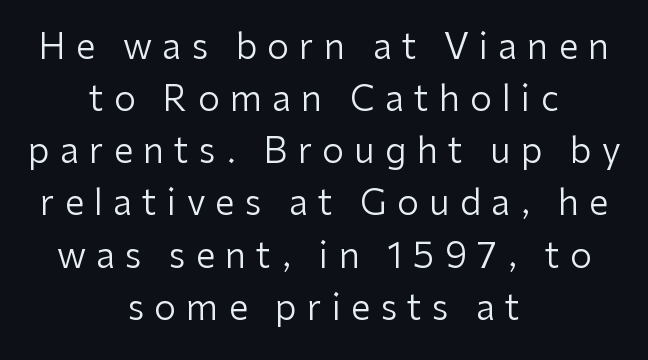
Q: Is the text bold? A: No.
Q: Is the text italic (slanted)? A: No, it is upright.
Q: Is the typeface a serif or a sans-serif typeface? A: Sans-serif.
Q: Is the text underlined? A: No.
Q: How is the paragraph aligned? A: Centered.
Q: Is the spacing between letters normal or unusually wide? A: Unusually wide.
Q: Is the spacing between lines tight, normal or loose? A: Normal.
Q: Width (condensed, normal, or wide)? A: Normal.
Q: Stroke contrast? A: Low.
Q: x-height? A: Medium.
Q: Monospaced? A: No.
